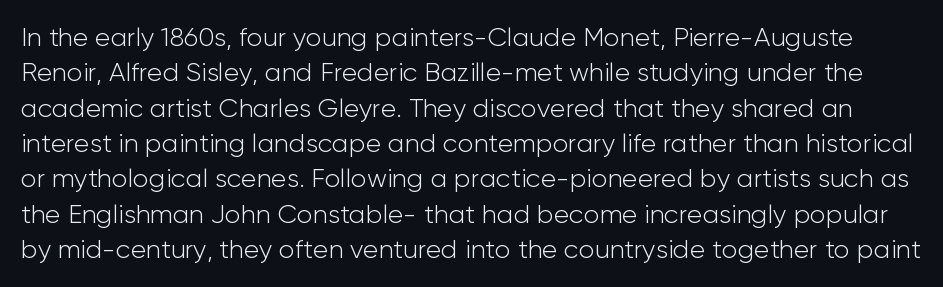
The image shows 26 px text type, upright; set normal line spacing (1.36x), normal letter spacing, not underlined.
